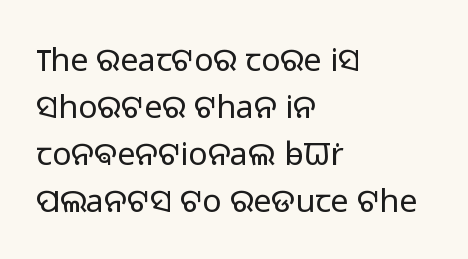
The image shows 32 px light sans-serif type, upright; set left-aligned, normal line spacing (1.47x), normal letter spacing, not underlined; low stroke contrast and a medium x-height.
